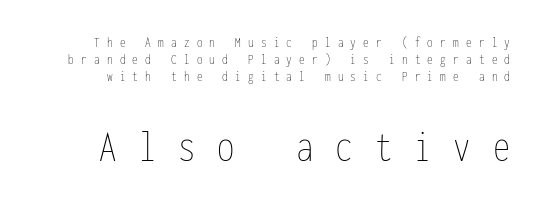
The image shows 46 px thin, condensed type, upright, monospaced; set tight line spacing (1.12x), unusually wide letter spacing (+0.48 em), not underlined; the second (bottom) block is 3.07x larger; low stroke contrast and a medium x-height.
